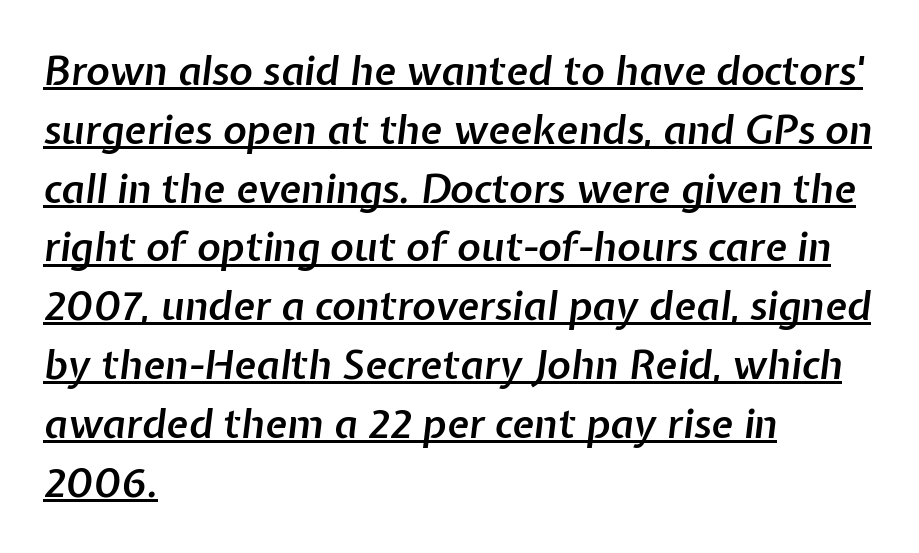
A typesetter would call this proportional, since set widths differ per character. Bold? Not quite — semibold, heavier than regular but stopping short. Looks like someone drew a line under every word here. Left-aligned paragraph, ragged on the right. A normal amount of white space separates one row of letters from the next. Inter-character spacing is left at the font's built-in metrics.
